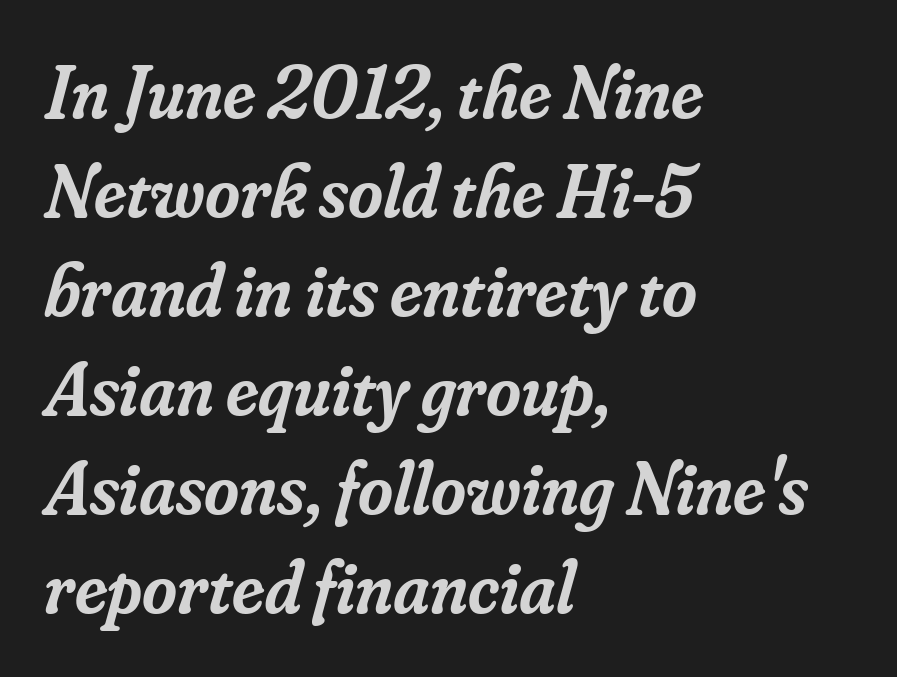
The rendering keeps characters at their native spacing. There's an unmistakable incline to the writing here. As a designer I'd log this as weight 600, semibold. Descender tails drop into unmarked territory.
